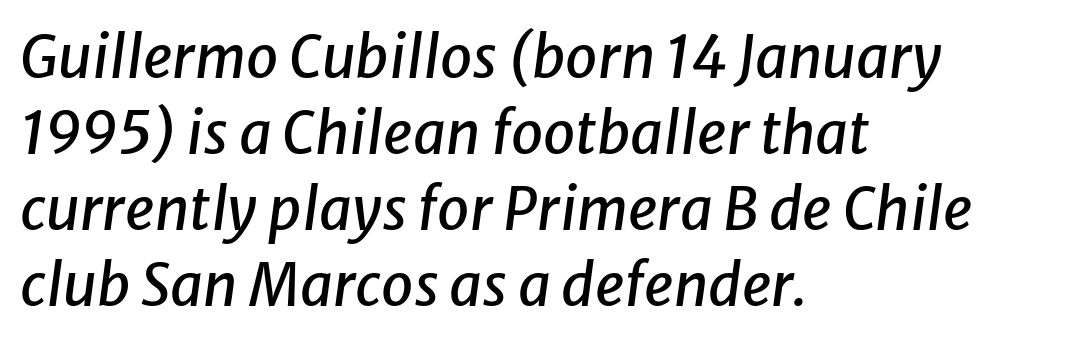
{"italic": "yes", "lean": "right", "slant_degrees": 8, "width": "normal", "stroke_contrast": "low", "x_height": "medium", "monospaced": "no", "underline": "no", "align": "left", "line_spacing": "normal", "line_spacing_ratio": 1.31, "letter_spacing": "normal", "letter_spacing_em": 0.0, "glyph_px": 58}
